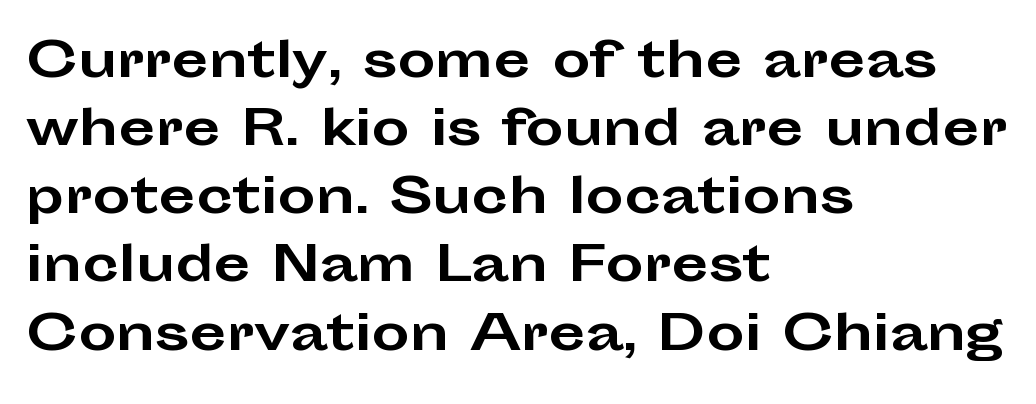
The image shows 48 px bold, wide sans-serif type, upright; set left-aligned, normal line spacing (1.42x), normal letter spacing, not underlined; low stroke contrast and a medium x-height.
